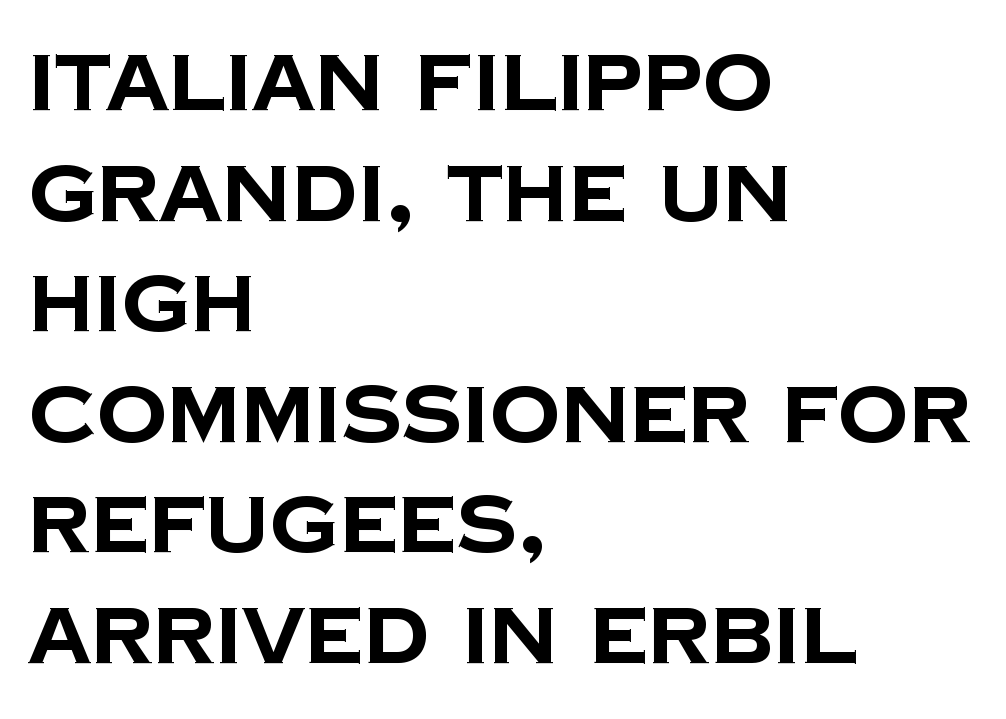
Q: Is the text bold? A: Yes.
Q: Is the typeface a serif or a sans-serif typeface? A: Sans-serif.
Q: Is the text underlined? A: No.
Q: How is the paragraph aligned? A: Left-aligned.
Q: Is the spacing between letters normal or unusually wide? A: Normal.
Q: Is the spacing between lines tight, normal or loose? A: Normal.
Q: Width (condensed, normal, or wide)? A: Normal.
Q: Stroke contrast? A: Low.
Q: x-height? A: Large.
Q: Monospaced? A: No.
